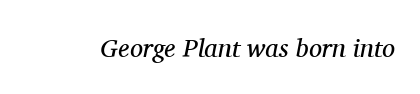
This sample uses plain, unmodified letter spacing. No letter is thick-stroked: the sample isn't bold. The axis of the letterforms is tilted away from vertical. A bare baseline throughout the passage.
